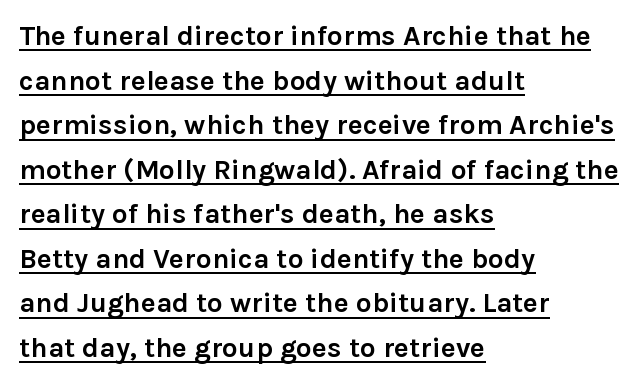
Beneath each row of characters lies a ruled line. Does the lettering tilt? It doesn't — this is upright. These words are printed bold, with thick strokes throughout. The rendering anchors every line to the left-hand side. Varying glyph widths throughout — classic text-font behaviour.
